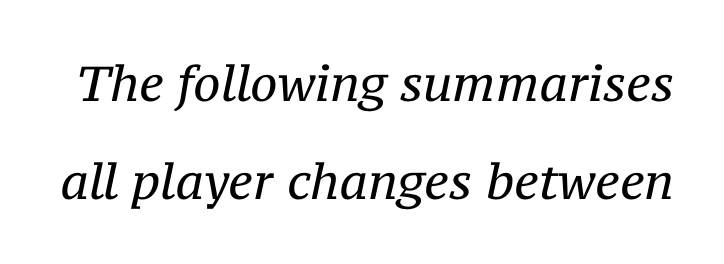
Q: Is the text bold? A: No.
Q: Is the text italic (slanted)? A: Yes, it leans right by about 12 degrees.
Q: Is the typeface a serif or a sans-serif typeface? A: Serif.
Q: Is the text underlined? A: No.
Q: Is the spacing between letters normal or unusually wide? A: Normal.
Q: Is the spacing between lines tight, normal or loose? A: Loose.
Q: Width (condensed, normal, or wide)? A: Normal.
Q: Stroke contrast? A: Medium.
Q: x-height? A: Medium.
Q: Monospaced? A: No.
